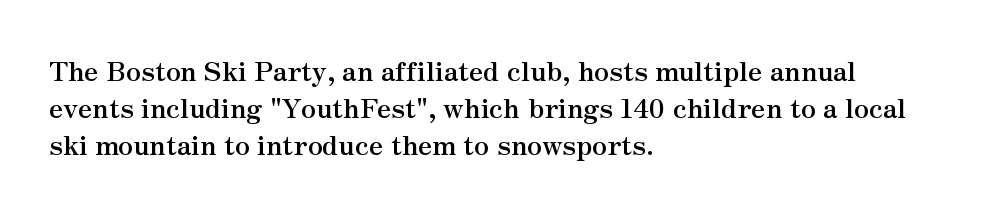
Q: Is the text bold? A: Yes.
Q: Is the text italic (slanted)? A: No, it is upright.
Q: Is the text underlined? A: No.
Q: How is the paragraph aligned? A: Left-aligned.
Q: Is the spacing between letters normal or unusually wide? A: Normal.
Q: Is the spacing between lines tight, normal or loose? A: Normal.
